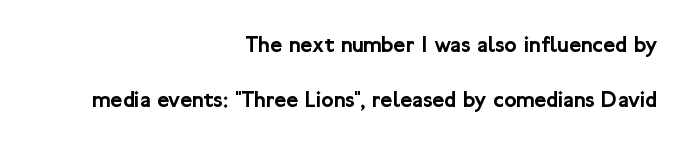
Compared with typical paragraphs, the rows here are farther apart. Caption: multi-line text, flush right, ragged left. Unlike italic type, these characters show no tilt at all. A clean baseline with only descenders dipping below it.
